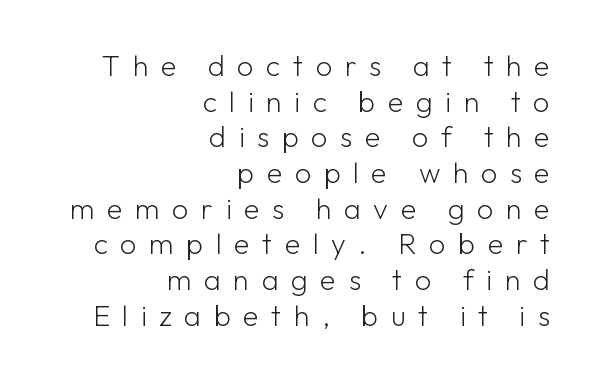
Q: Is the text bold? A: No.
Q: Is the text italic (slanted)? A: No, it is upright.
Q: Is the typeface a serif or a sans-serif typeface? A: Sans-serif.
Q: Is the text underlined? A: No.
Q: How is the paragraph aligned? A: Right-aligned.
Q: Is the spacing between letters normal or unusually wide? A: Unusually wide.
Q: Width (condensed, normal, or wide)? A: Normal.
Q: Stroke contrast? A: Low.
Q: x-height? A: Medium.
Q: Monospaced? A: No.
